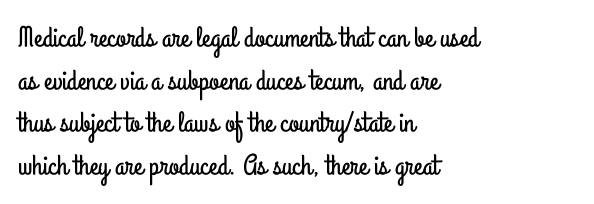
{"serif": "no", "italic": "no", "width": "condensed", "stroke_contrast": "low", "x_height": "small", "monospaced": "no", "underline": "no", "align": "left", "line_spacing": "normal", "line_spacing_ratio": 1.47, "letter_spacing": "normal", "letter_spacing_em": 0.0, "glyph_px": 29}
